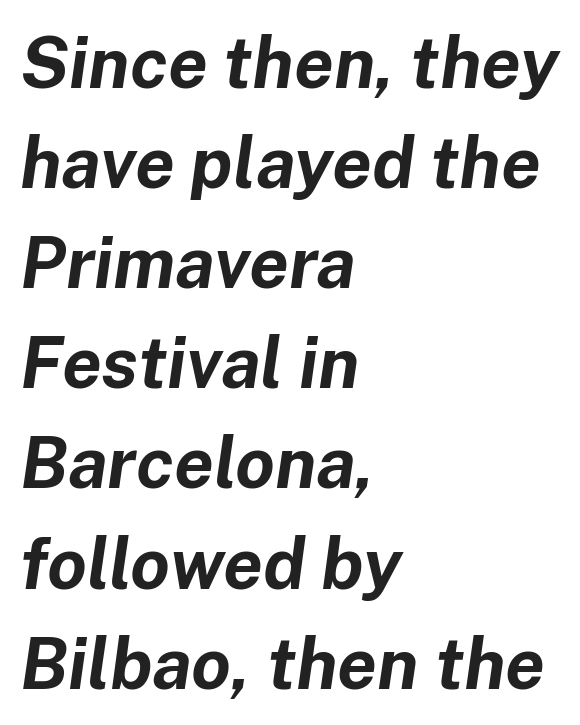
The rag falls on the right side of this text block. The face used here is rendered with its standard letterfit. What weight is shown? A full bold with thick strokes. The glyphs look as if they've been sheared to an angle. The passage shown is not underscored anywhere. Proportional: the letters do not fall into vertical columns.
